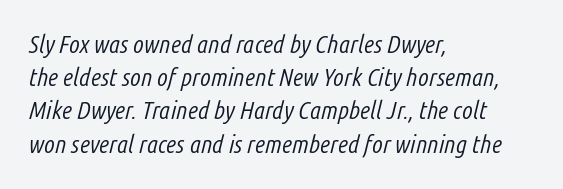
Characters follow at the spacing the type designer built in. Typeset ragged right — the left edge is the straight one. Clear beneath every line of the passage. The vertical gap from one line to the next is medium. Is the stroke heavy? The answer is a plain regular-or-lighter. Does the lettering tilt? It does — this is italic.
